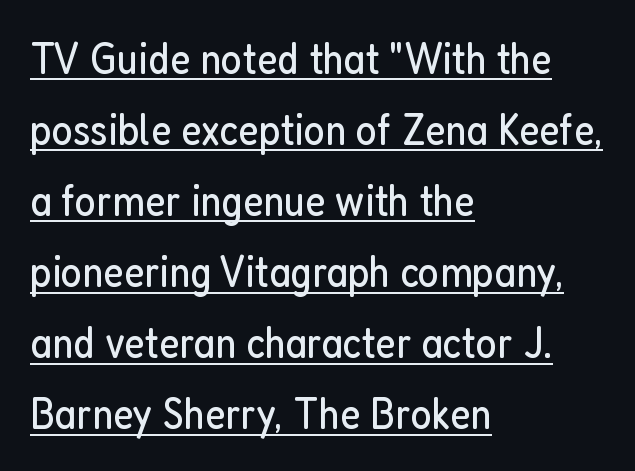
Q: Is the text bold? A: No.
Q: Is the text italic (slanted)? A: No, it is upright.
Q: Is the typeface a serif or a sans-serif typeface? A: Sans-serif.
Q: Is the text underlined? A: Yes.
Q: How is the paragraph aligned? A: Left-aligned.
Q: Is the spacing between letters normal or unusually wide? A: Normal.
Q: Is the spacing between lines tight, normal or loose? A: Normal.
Q: Width (condensed, normal, or wide)? A: Condensed.
Q: Stroke contrast? A: Low.
Q: x-height? A: Medium.
Q: Monospaced? A: No.
